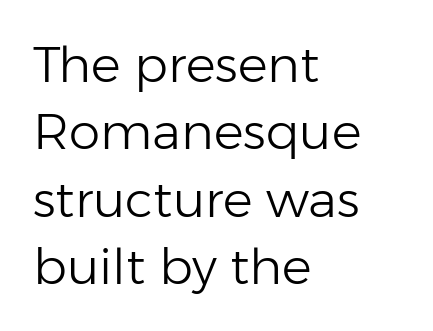
The image shows 50 px light sans-serif type, upright; set left-aligned, normal line spacing (1.35x), normal letter spacing, not underlined; low stroke contrast and a medium x-height.
